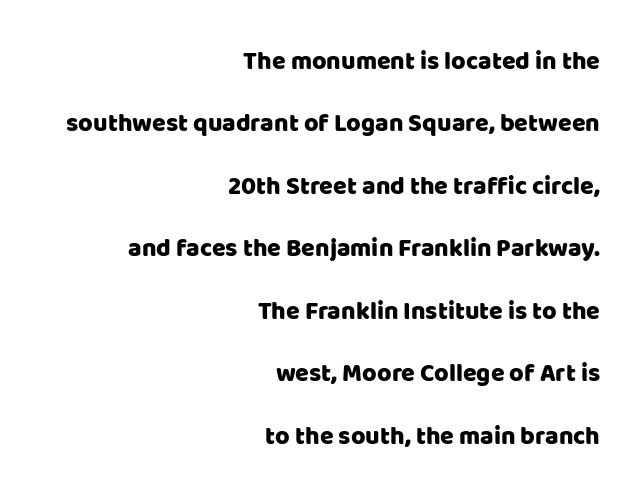
Q: Is the text italic (slanted)? A: No, it is upright.
Q: Is the text underlined? A: No.
Q: How is the paragraph aligned? A: Right-aligned.
Q: Is the spacing between letters normal or unusually wide? A: Normal.
Q: Is the spacing between lines tight, normal or loose? A: Loose.
